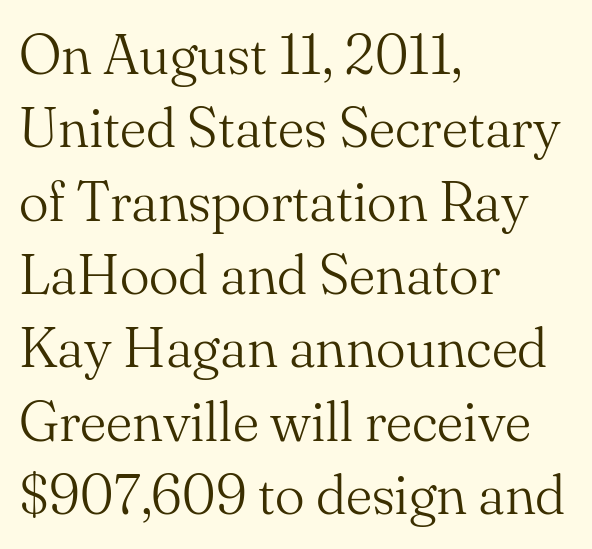
The tracking reads as untouched default to a designer's eye. Is this a sans? No — the strokes have serifs. No letter is thick-stroked: the sample isn't bold. Type without underlining. The rendering uses a moderate line-height, typical for paragraphs. The axis of the letterforms is exactly vertical.
